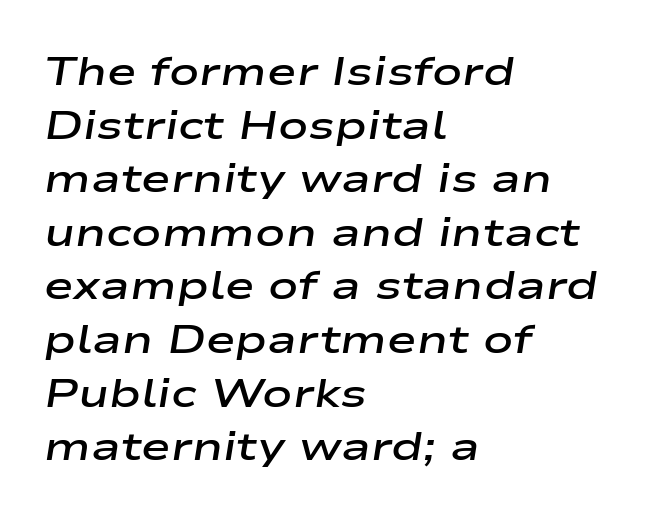
The image shows 40 px semibold, wide type, italic (leaning right); set left-aligned, normal line spacing (1.34x), normal letter spacing, not underlined; low stroke contrast and a medium x-height.
